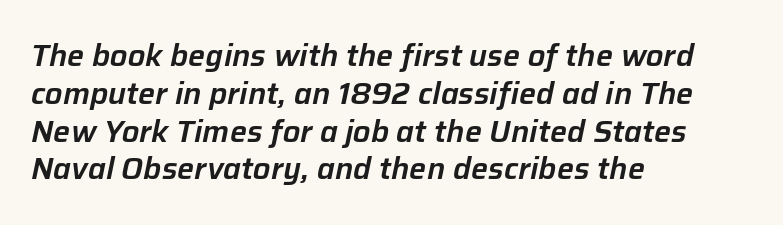
Q: Is the text italic (slanted)? A: Yes, it leans right by about 12 degrees.
Q: Is the text underlined? A: No.
Q: How is the paragraph aligned? A: Left-aligned.
Q: Is the spacing between letters normal or unusually wide? A: Normal.
Q: Is the spacing between lines tight, normal or loose? A: Normal.
Q: Width (condensed, normal, or wide)? A: Normal.
Q: Stroke contrast? A: Low.
Q: x-height? A: Medium.
Q: Monospaced? A: No.
